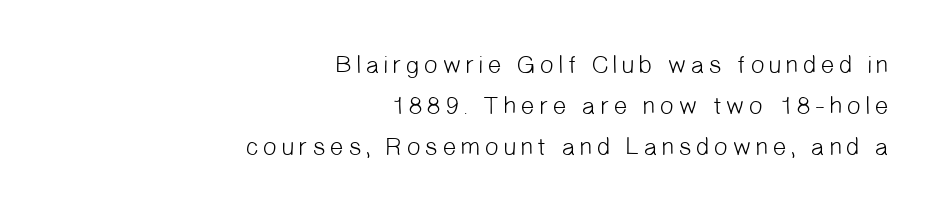
{"bold": "no", "underline": "no", "align": "right", "line_spacing": "normal", "line_spacing_ratio": 1.64, "glyph_px": 25}
